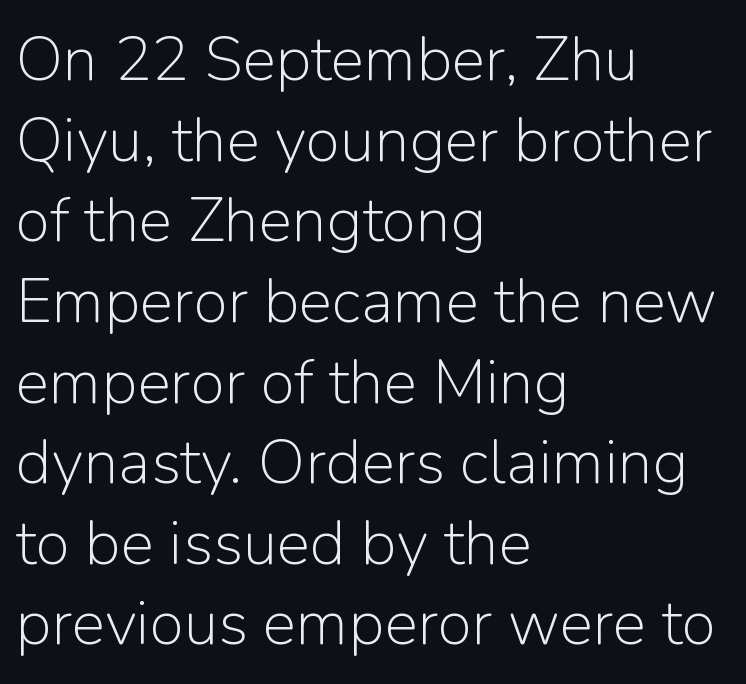
The image shows 63 px light sans-serif type, upright; set left-aligned, normal line spacing (1.28x), normal letter spacing, not underlined; low stroke contrast and a medium x-height.
